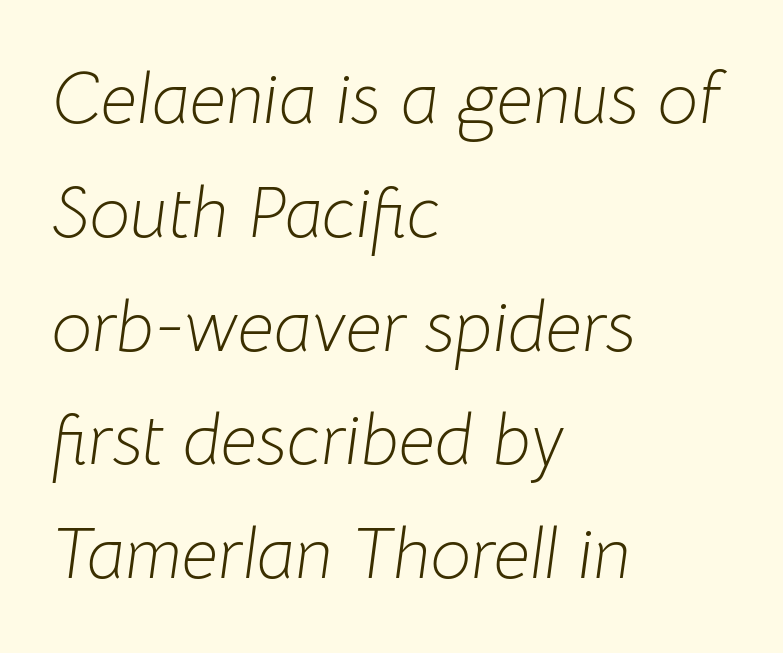
{"italic": "yes", "lean": "right", "slant_degrees": 8, "bold": "no", "weight": "light", "width": "normal", "stroke_contrast": "low", "x_height": "medium", "monospaced": "no", "underline": "no", "align": "left", "line_spacing": "normal", "line_spacing_ratio": 1.58, "letter_spacing": "normal", "letter_spacing_em": 0.0, "glyph_px": 72}
